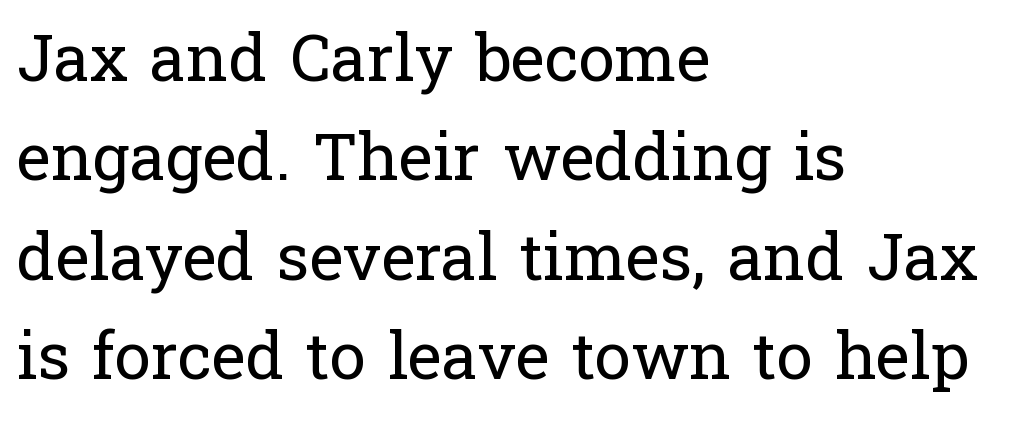
Q: Is the text bold? A: No.
Q: Is the text italic (slanted)? A: No, it is upright.
Q: Is the typeface a serif or a sans-serif typeface? A: Serif.
Q: Is the text underlined? A: No.
Q: How is the paragraph aligned? A: Left-aligned.
Q: Is the spacing between letters normal or unusually wide? A: Normal.
Q: Is the spacing between lines tight, normal or loose? A: Normal.
Q: Width (condensed, normal, or wide)? A: Normal.
Q: Stroke contrast? A: Low.
Q: x-height? A: Medium.
Q: Monospaced? A: No.
